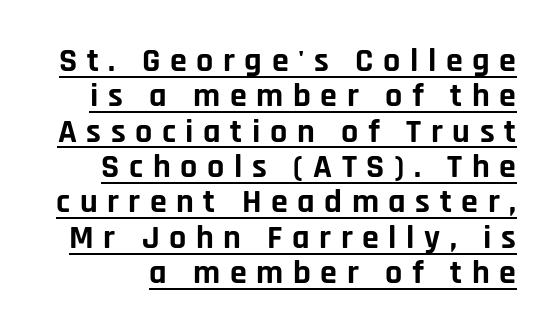
Is there much room between lines? No — they nearly touch. Its strokes are broad and dark, the hallmark of bold type. You could not count columns in this text — the font is proportionally spaced. Nope, no serifs anywhere on these letters. The type is letterspaced generously, with wide tracking.
